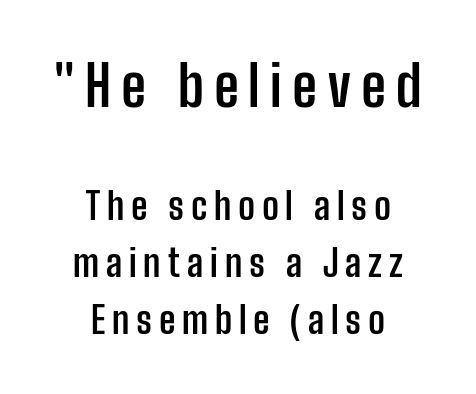
Q: Is the text bold? A: Yes.
Q: Is the text italic (slanted)? A: No, it is upright.
Q: Is the typeface a serif or a sans-serif typeface? A: Sans-serif.
Q: Is the text underlined? A: No.
Q: How is the paragraph aligned? A: Centered.
Q: Is the spacing between lines tight, normal or loose? A: Normal.
Q: Which block of text is set in a larger size, the first (top) or the second (bottom)? A: The first (top) one.
Q: Width (condensed, normal, or wide)? A: Condensed.
Q: Stroke contrast? A: Low.
Q: x-height? A: Medium.
Q: Monospaced? A: No.
